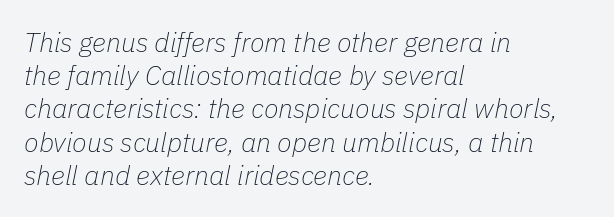
The image shows 27 px text type, italic (leaning right); set left-aligned, line spacing 1.23x, normal letter spacing, not underlined.
